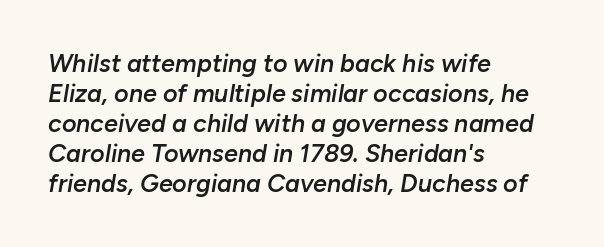
There is no visible air inserted between adjacent glyphs. Students, this is semibold: more ink than regular, less than bold. Slanted lettering throughout. Short and long lines alike share a common starting point at left. Each row of text sits above clean, open space.
